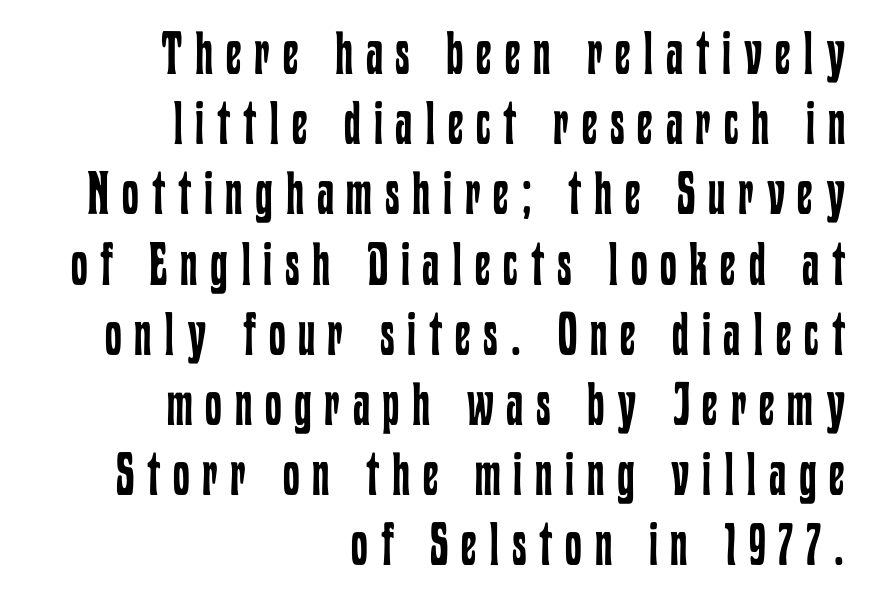
Only glyphs here, with clear space below each row. The face used here is proportionally spaced, like ordinary book or web type. The characters are drawn with everyday or finer stroke widths. A student would call this right alignment; a typographer would say flush right, rag left. Here the glyphs are tracked loosely, breaking word shapes into spaced letters. Ascenders rise straight up at ninety degrees.
